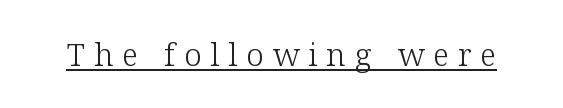
The image shows 31 px light serif type, upright; set unusually wide letter spacing (+0.29 em), underlined; low stroke contrast and a medium x-height.
